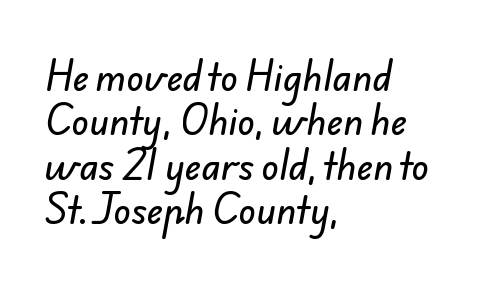
{"serif": "no", "width": "normal", "stroke_contrast": "low", "x_height": "small", "monospaced": "no", "underline": "no", "align": "left", "line_spacing_ratio": 1.23, "letter_spacing": "normal", "letter_spacing_em": 0.0, "glyph_px": 36}
